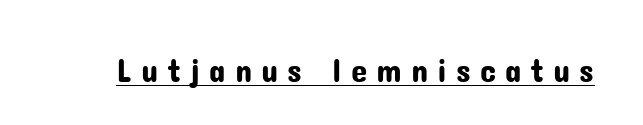
Q: Is the text italic (slanted)? A: No, it is upright.
Q: Is the typeface a serif or a sans-serif typeface? A: Sans-serif.
Q: Is the text underlined? A: Yes.
Q: Is the spacing between letters normal or unusually wide? A: Unusually wide.
Q: Width (condensed, normal, or wide)? A: Normal.
Q: Stroke contrast? A: Low.
Q: x-height? A: Medium.
Q: Monospaced? A: No.
